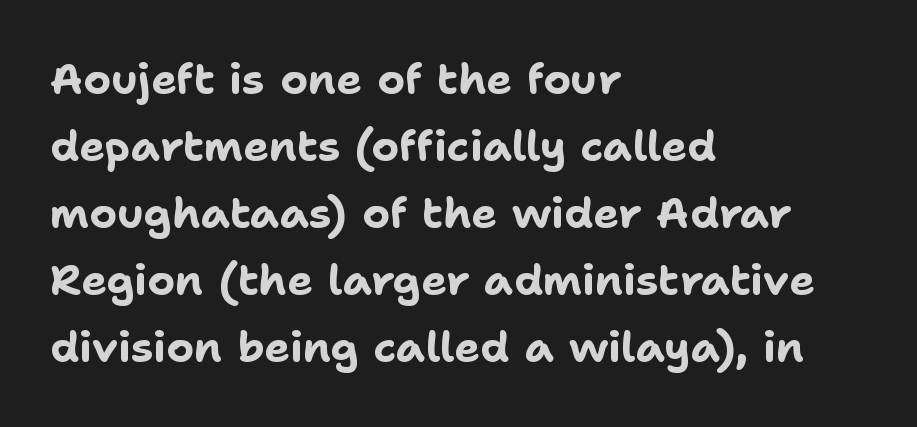
Leading matches the norm, producing a regular column. Spacing verdict: proportional, widths tailored to each character. The space beneath each line is pristine and unruled. Typographically, this falls in the sans-serif category. You'd pick this weight for a headline — it's a proper bold. Posture: vertical.
